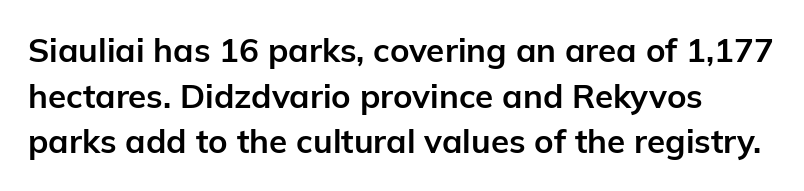
{"serif": "no", "italic": "no", "bold": "yes", "weight": "bold", "width": "normal", "stroke_contrast": "low", "x_height": "medium", "monospaced": "no", "underline": "no", "line_spacing": "normal", "line_spacing_ratio": 1.38, "letter_spacing": "normal", "letter_spacing_em": 0.0, "glyph_px": 33}
